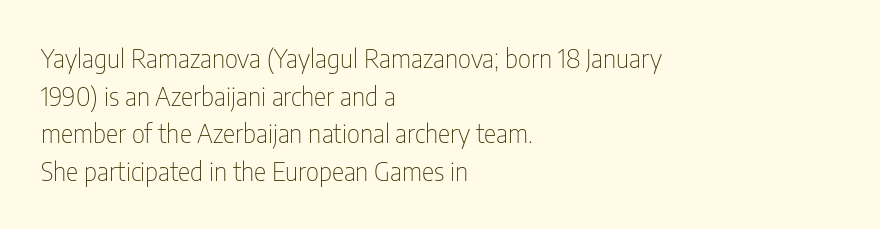
This sample is left-justified, so line endings fall wherever the words run out. Short note: letters normally spaced. These lines were composed using upright roman letters. Nothing heavy about these letters — not bold at all. The glyphs are unaccompanied by any horizontal stroke below them. Quick note: interline space is typical.
